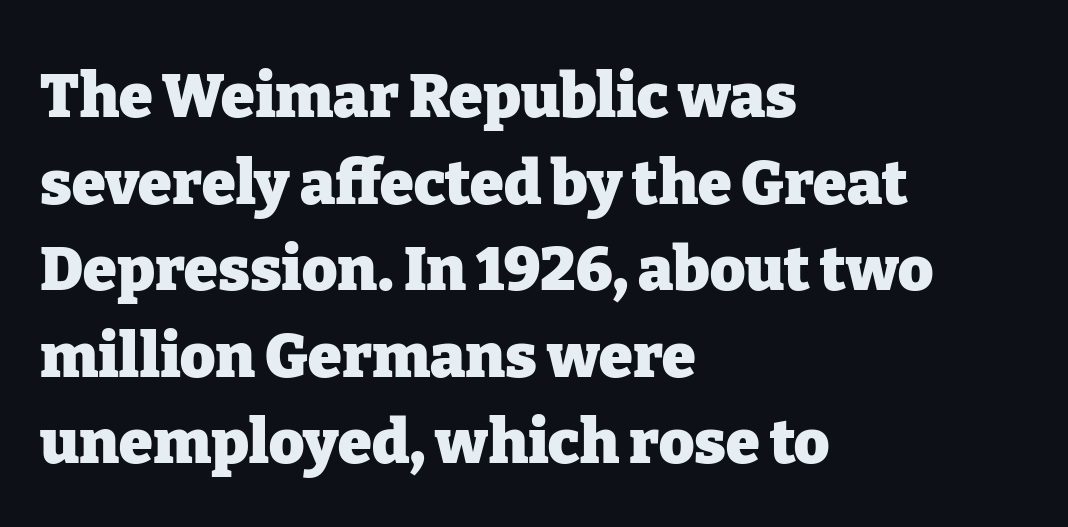
Q: Is the text bold? A: Yes.
Q: Is the text italic (slanted)? A: No, it is upright.
Q: Is the typeface a serif or a sans-serif typeface? A: Serif.
Q: Is the text underlined? A: No.
Q: How is the paragraph aligned? A: Left-aligned.
Q: Is the spacing between letters normal or unusually wide? A: Normal.
Q: Is the spacing between lines tight, normal or loose? A: Normal.
Q: Width (condensed, normal, or wide)? A: Normal.
Q: Stroke contrast? A: Low.
Q: x-height? A: Medium.
Q: Monospaced? A: No.
